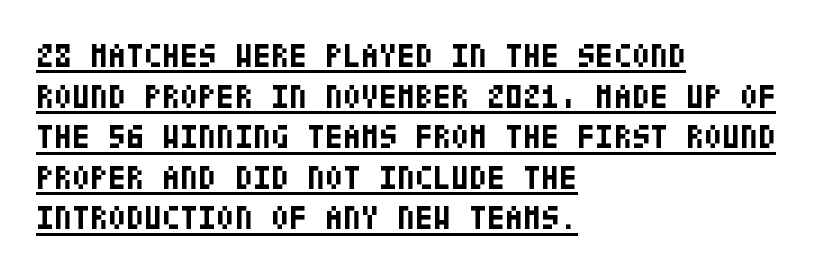
The font's upright variant was chosen for this text. This rendering employs a face without finishing strokes, i.e., a sans-serif. Reading down the block, your eye returns to a fixed left position each line. Look at the tracking — it's just the regular setting, nothing added.
